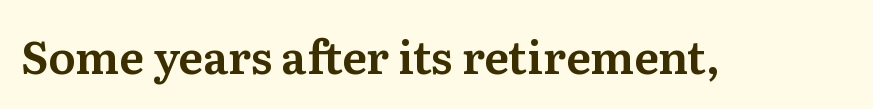
{"serif": "yes", "italic": "no", "width": "normal", "stroke_contrast": "medium", "x_height": "medium", "monospaced": "no", "underline": "no", "letter_spacing": "normal", "letter_spacing_em": 0.0, "glyph_px": 45}
